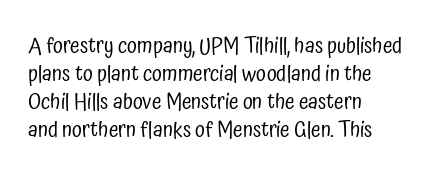
No extra ink here — the face is not bold. Students, observe: this is what conventionally led text looks like. Visually the block forms a straight wall on the left and a jagged coastline on the right. Clear beneath every line of the passage.
